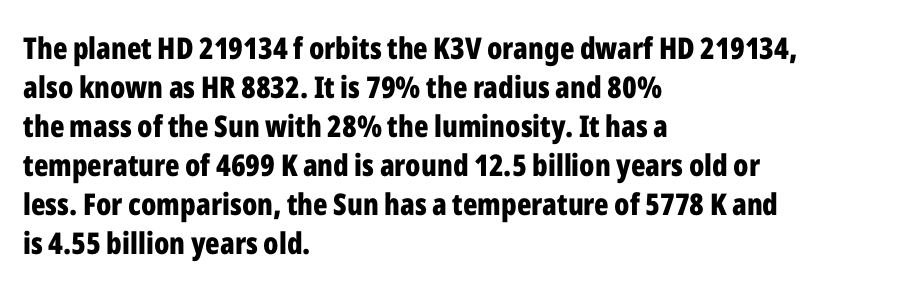
{"serif": "no", "italic": "no", "bold": "yes", "weight": "bold", "width": "condensed", "stroke_contrast": "low", "x_height": "medium", "monospaced": "no", "underline": "no", "align": "left", "line_spacing": "normal", "line_spacing_ratio": 1.3, "letter_spacing": "normal", "letter_spacing_em": 0.0, "glyph_px": 30}
